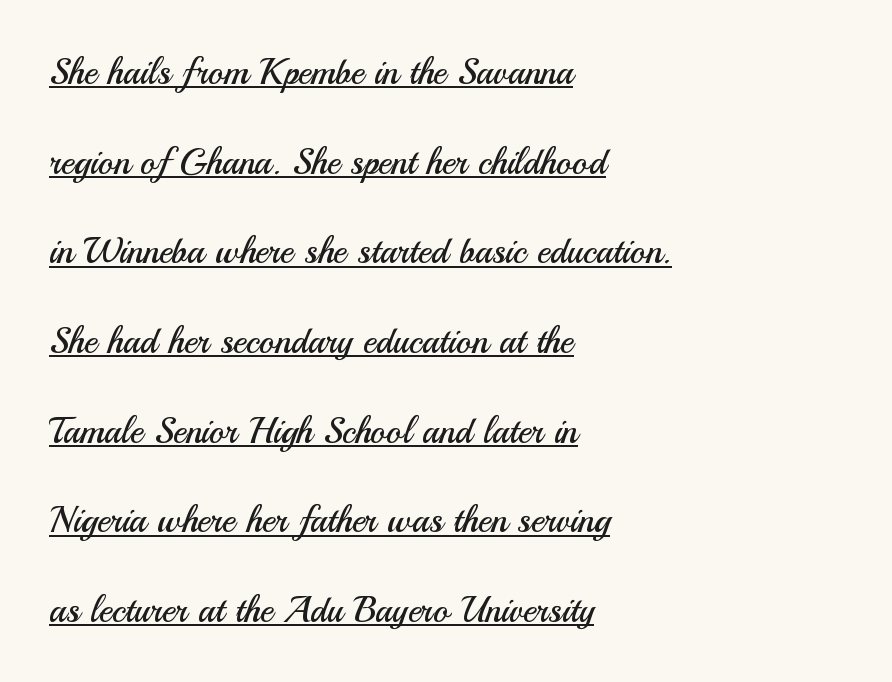
Q: Is the text bold? A: No.
Q: Is the text italic (slanted)? A: Yes.
Q: Is the typeface a serif or a sans-serif typeface? A: Sans-serif.
Q: Is the text underlined? A: Yes.
Q: How is the paragraph aligned? A: Left-aligned.
Q: Is the spacing between letters normal or unusually wide? A: Normal.
Q: Is the spacing between lines tight, normal or loose? A: Loose.
Q: Width (condensed, normal, or wide)? A: Normal.
Q: Stroke contrast? A: Medium.
Q: x-height? A: Small.
Q: Monospaced? A: No.
